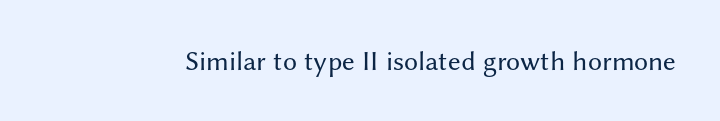
Q: Is the text bold? A: No.
Q: Is the text italic (slanted)? A: No, it is upright.
Q: Is the typeface a serif or a sans-serif typeface? A: Sans-serif.
Q: Is the text underlined? A: No.
Q: Is the spacing between letters normal or unusually wide? A: Normal.
Q: Width (condensed, normal, or wide)? A: Normal.
Q: Stroke contrast? A: Medium.
Q: x-height? A: Medium.
Q: Monospaced? A: No.
